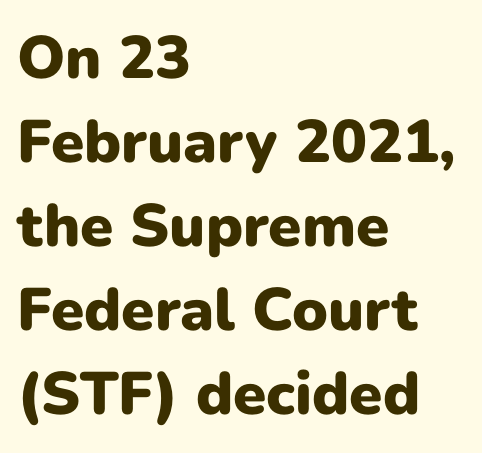
{"serif": "no", "italic": "no", "bold": "yes", "weight": "heavy", "width": "normal", "stroke_contrast": "low", "x_height": "medium", "monospaced": "no", "underline": "no", "align": "left", "line_spacing": "normal", "line_spacing_ratio": 1.4, "letter_spacing": "normal", "letter_spacing_em": 0.0, "glyph_px": 60}
